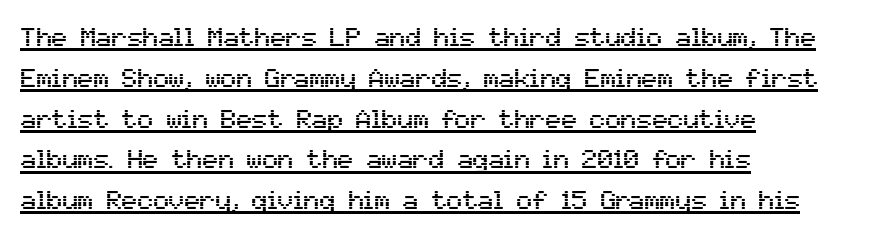
Q: Is the text italic (slanted)? A: No, it is upright.
Q: Is the text underlined? A: Yes.
Q: How is the paragraph aligned? A: Left-aligned.
Q: Is the spacing between letters normal or unusually wide? A: Normal.
Q: Is the spacing between lines tight, normal or loose? A: Normal.
